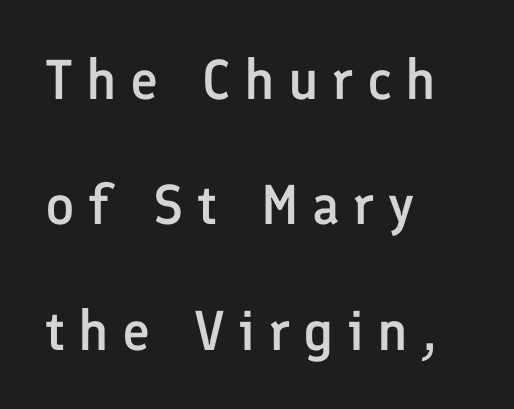
The image shows 56 px semibold sans-serif type, upright; set left-aligned, loose line spacing (2.24x), unusually wide letter spacing (+0.24 em), not underlined; low stroke contrast and a medium x-height.
